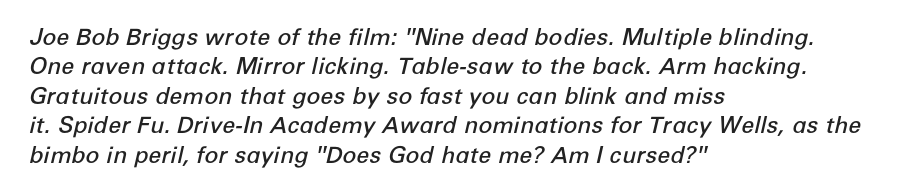
{"italic": "yes", "lean": "right", "slant_degrees": 12, "bold": "semi", "underline": "no", "align": "left", "line_spacing": "normal", "line_spacing_ratio": 1.28, "letter_spacing": "normal", "letter_spacing_em": 0.0, "glyph_px": 23}
